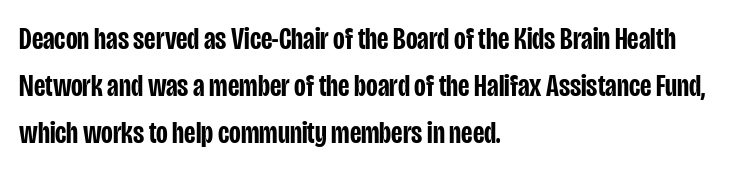
No feet cap the strokes, marking this as sans-serif type. A normal amount of white space separates one row of letters from the next. This rendering leaves character spacing at its baseline value. Descenders hang freely into open space.
